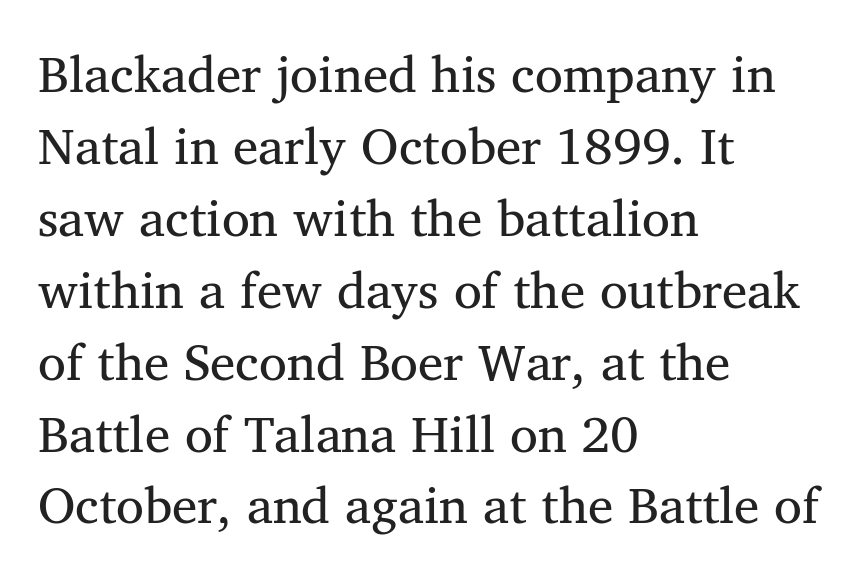
Q: Is the text italic (slanted)? A: No, it is upright.
Q: Is the typeface a serif or a sans-serif typeface? A: Serif.
Q: Is the text underlined? A: No.
Q: How is the paragraph aligned? A: Left-aligned.
Q: Is the spacing between letters normal or unusually wide? A: Normal.
Q: Is the spacing between lines tight, normal or loose? A: Normal.
Q: Width (condensed, normal, or wide)? A: Normal.
Q: Stroke contrast? A: Medium.
Q: x-height? A: Medium.
Q: Monospaced? A: No.
